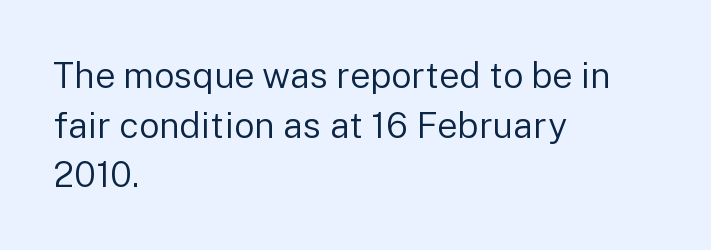
Q: Is the text bold? A: No.
Q: Is the text italic (slanted)? A: No, it is upright.
Q: Is the typeface a serif or a sans-serif typeface? A: Sans-serif.
Q: Is the text underlined? A: No.
Q: How is the paragraph aligned? A: Left-aligned.
Q: Is the spacing between letters normal or unusually wide? A: Normal.
Q: Is the spacing between lines tight, normal or loose? A: Normal.
Q: Width (condensed, normal, or wide)? A: Normal.
Q: Stroke contrast? A: Low.
Q: x-height? A: Medium.
Q: Monospaced? A: No.
